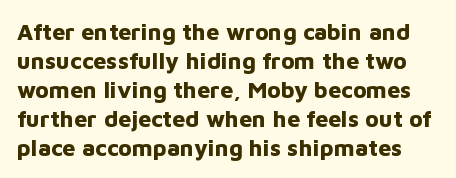
No italicization has been applied; the sample stays upright. Decoration check: the copy has no underline. Weight: bold. Vertical spacing — default. The letters sit at their default tracking, neither squeezed nor spread.
